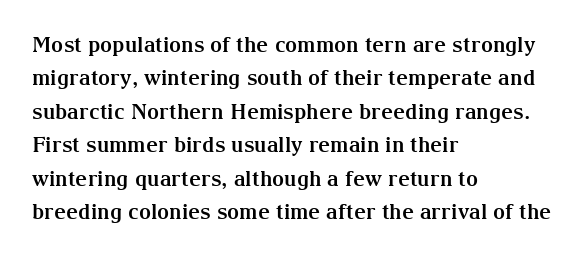
{"italic": "no", "bold": "yes", "underline": "no", "align": "left", "line_spacing": "normal", "line_spacing_ratio": 1.59, "letter_spacing": "normal", "letter_spacing_em": 0.0, "glyph_px": 21}
